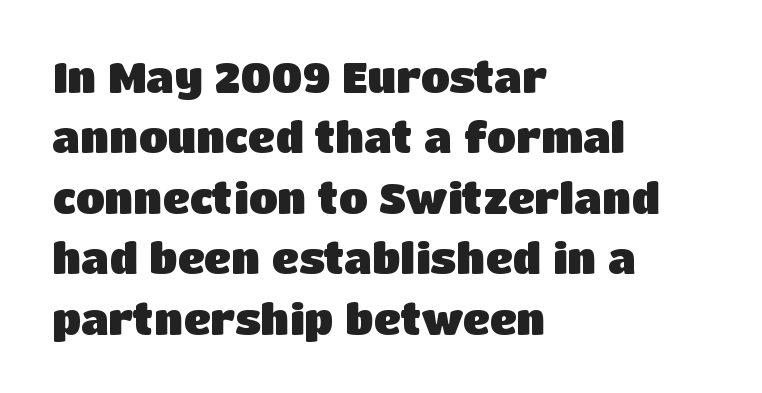
Q: Is the text bold? A: Yes.
Q: Is the text italic (slanted)? A: No, it is upright.
Q: Is the typeface a serif or a sans-serif typeface? A: Sans-serif.
Q: Is the text underlined? A: No.
Q: How is the paragraph aligned? A: Left-aligned.
Q: Is the spacing between letters normal or unusually wide? A: Normal.
Q: Is the spacing between lines tight, normal or loose? A: Normal.
Q: Width (condensed, normal, or wide)? A: Normal.
Q: Stroke contrast? A: Low.
Q: x-height? A: Large.
Q: Monospaced? A: No.
